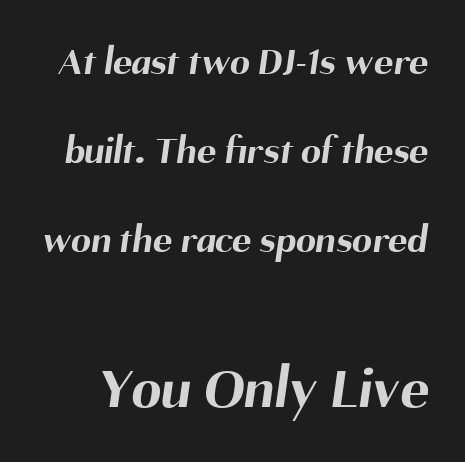
The image shows 60 px bold sans-serif type; set loose line spacing (2.23x), normal letter spacing, not underlined; the second (bottom) block is 1.5x larger; medium stroke contrast and a medium x-height.
